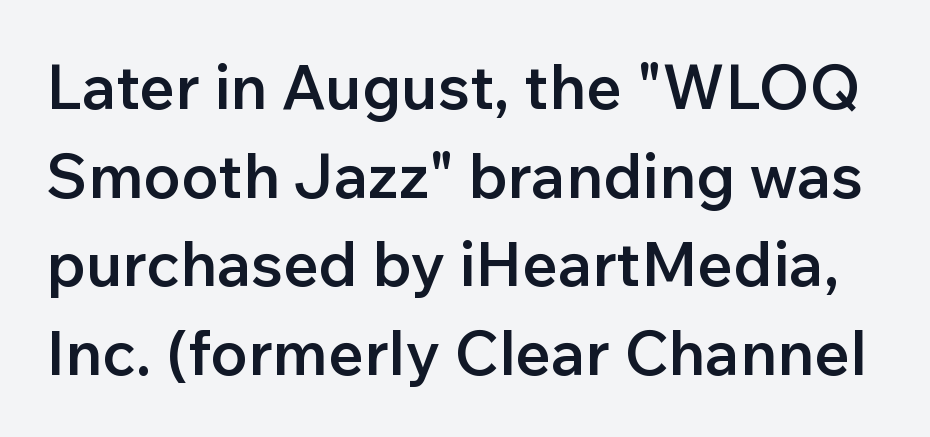
Q: Is the text bold? A: Semi-bold.
Q: Is the text italic (slanted)? A: No, it is upright.
Q: Is the typeface a serif or a sans-serif typeface? A: Sans-serif.
Q: Is the text underlined? A: No.
Q: Is the spacing between letters normal or unusually wide? A: Normal.
Q: Is the spacing between lines tight, normal or loose? A: Normal.
Q: Width (condensed, normal, or wide)? A: Normal.
Q: Stroke contrast? A: Low.
Q: x-height? A: Medium.
Q: Monospaced? A: No.
